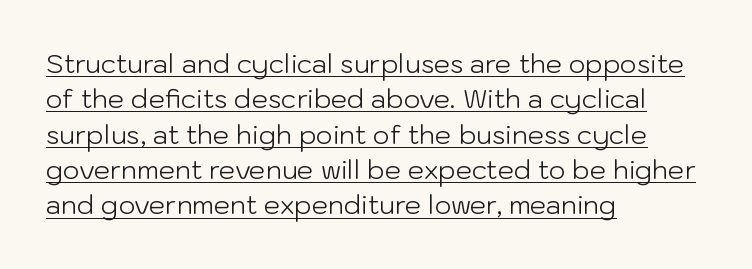
Q: Is the text bold? A: No.
Q: Is the text italic (slanted)? A: No, it is upright.
Q: Is the text underlined? A: Yes.
Q: How is the paragraph aligned? A: Left-aligned.
Q: Is the spacing between letters normal or unusually wide? A: Normal.
Q: Is the spacing between lines tight, normal or loose? A: Normal.
